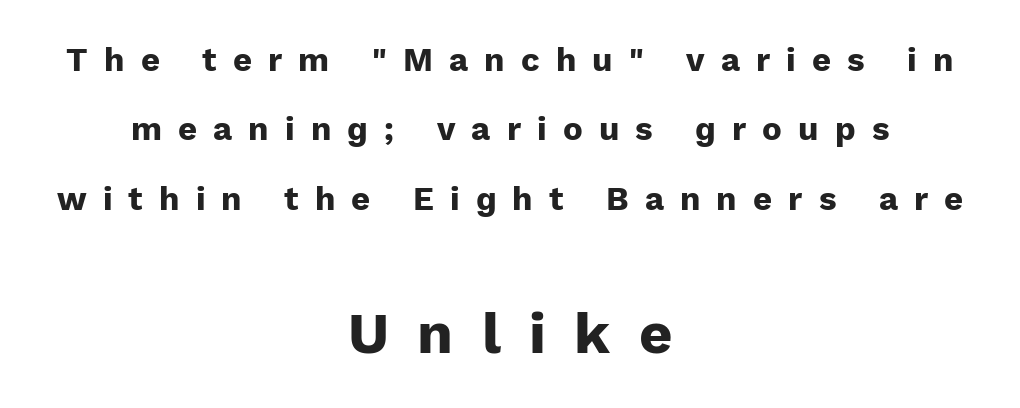
The image shows 58 px heavy sans-serif type, upright; set centered, loose line spacing (2.1x), unusually wide letter spacing (+0.49 em), not underlined; the second (bottom) block is 1.76x larger; low stroke contrast and a medium x-height.
